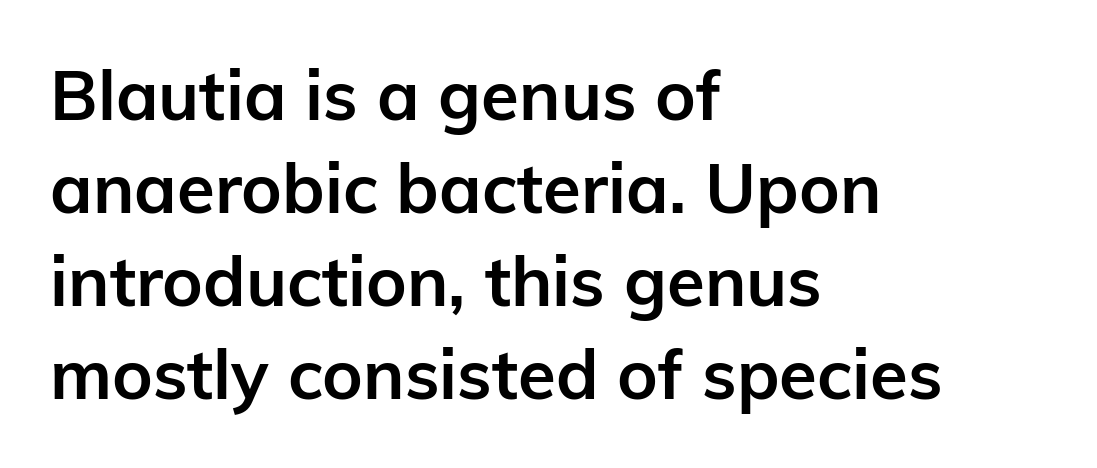
The image shows 69 px semibold sans-serif type, upright; set left-aligned, normal line spacing (1.35x), normal letter spacing, not underlined; low stroke contrast and a medium x-height.
